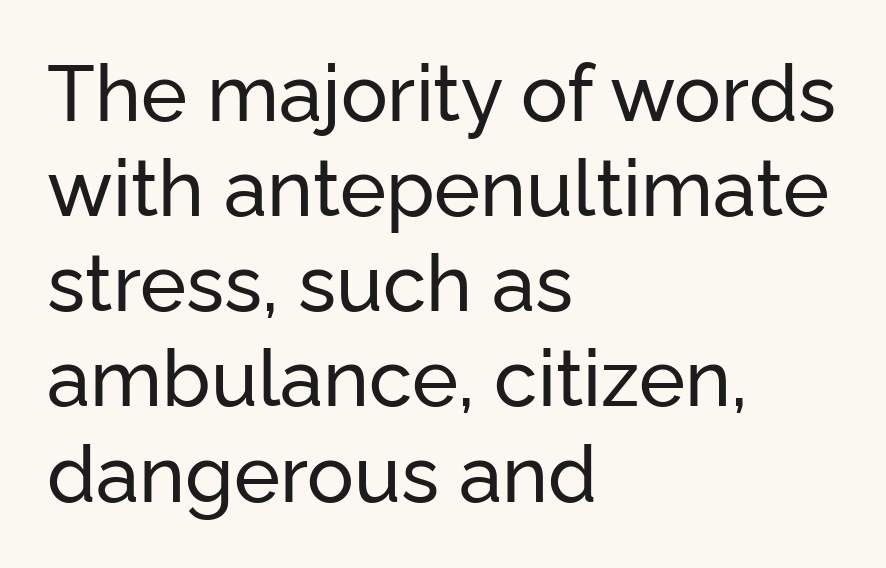
Q: Is the text italic (slanted)? A: No, it is upright.
Q: Is the typeface a serif or a sans-serif typeface? A: Sans-serif.
Q: Is the text underlined? A: No.
Q: How is the paragraph aligned? A: Left-aligned.
Q: Is the spacing between letters normal or unusually wide? A: Normal.
Q: Width (condensed, normal, or wide)? A: Normal.
Q: Stroke contrast? A: Low.
Q: x-height? A: Medium.
Q: Monospaced? A: No.
